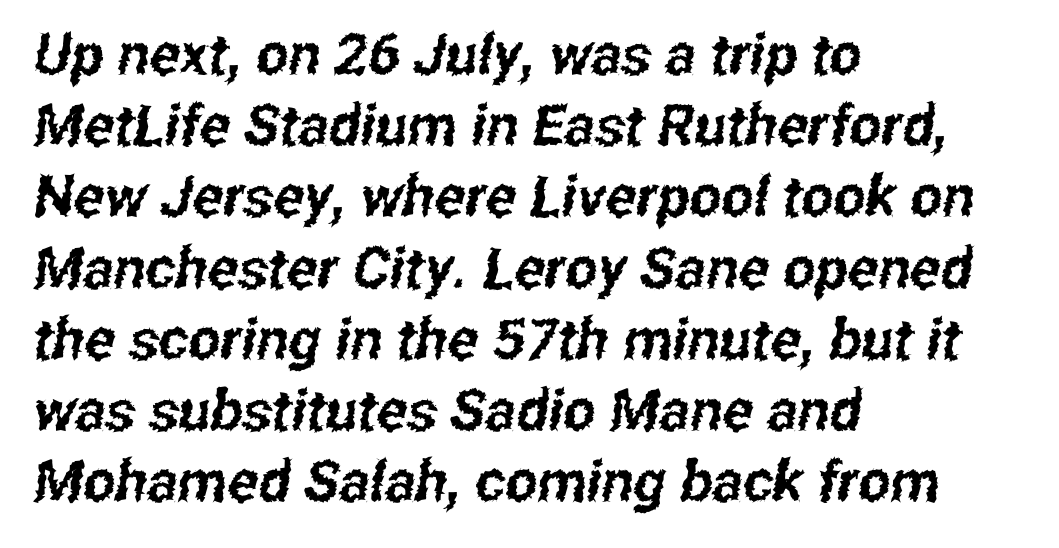
Compared with typical paragraphs, the rows here are spaced about the same. The face used here is a sans, in the tradition of grotesques and geometrics. This sample uses plain, unmodified letter spacing. Is the block centered? No — it sits flush against the left margin. The letters advance in unequal steps, a hallmark of proportional type. Plain, unruled lines of type.
